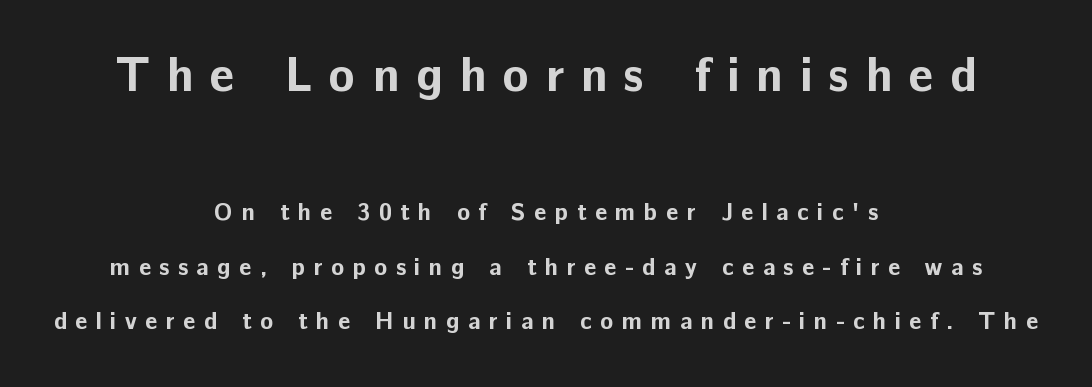
{"serif": "no", "italic": "no", "bold": "yes", "weight": "bold", "width": "normal", "stroke_contrast": "low", "x_height": "medium", "monospaced": "no", "underline": "no", "align": "center", "line_spacing": "loose", "line_spacing_ratio": 2.28, "letter_spacing": "wide", "letter_spacing_em": 0.35, "larger_block": "first", "size_ratio": 2.0, "glyph_px": 48}
